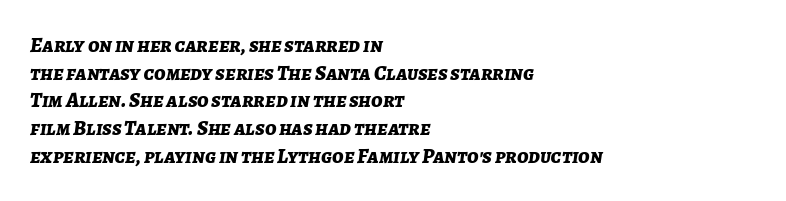
{"italic": "yes", "lean": "right", "slant_degrees": 7, "bold": "yes", "underline": "no", "align": "left", "line_spacing": "normal", "line_spacing_ratio": 1.32, "letter_spacing": "normal", "letter_spacing_em": 0.0, "glyph_px": 21}
